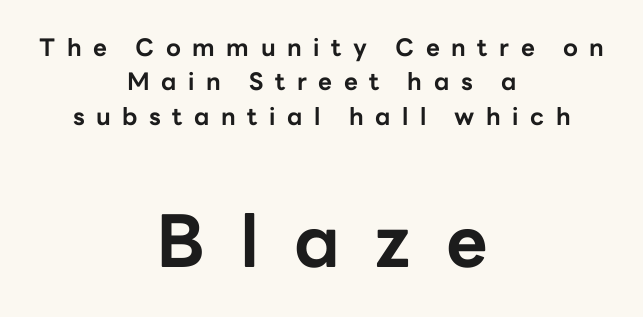
The image shows 72 px bold sans-serif type, upright; set centered, normal line spacing (1.43x), unusually wide letter spacing (+0.48 em), not underlined; the second (bottom) block is 3.0x larger; low stroke contrast and a medium x-height.
